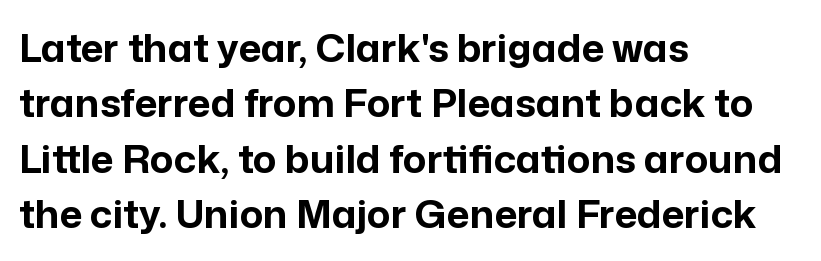
Q: Is the text bold? A: Yes.
Q: Is the text italic (slanted)? A: No, it is upright.
Q: Is the typeface a serif or a sans-serif typeface? A: Sans-serif.
Q: Is the text underlined? A: No.
Q: How is the paragraph aligned? A: Left-aligned.
Q: Is the spacing between letters normal or unusually wide? A: Normal.
Q: Is the spacing between lines tight, normal or loose? A: Normal.
Q: Width (condensed, normal, or wide)? A: Normal.
Q: Stroke contrast? A: Low.
Q: x-height? A: Medium.
Q: Monospaced? A: No.
